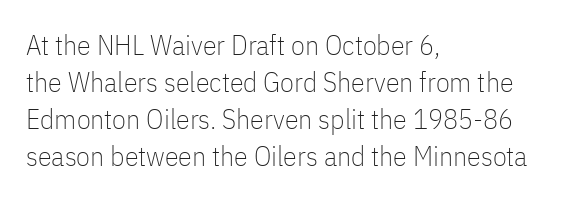
Leftover space on each line is placed entirely after the last word. It's the straight-up-and-down kind of type. Whoever set this chose a conventional vertical rhythm. The passage shown is typed in a proportional face where columns would drift. Look at the bottom of the vertical strokes: they stop flat, with no serifs. The passage shown is not underscored anywhere.
